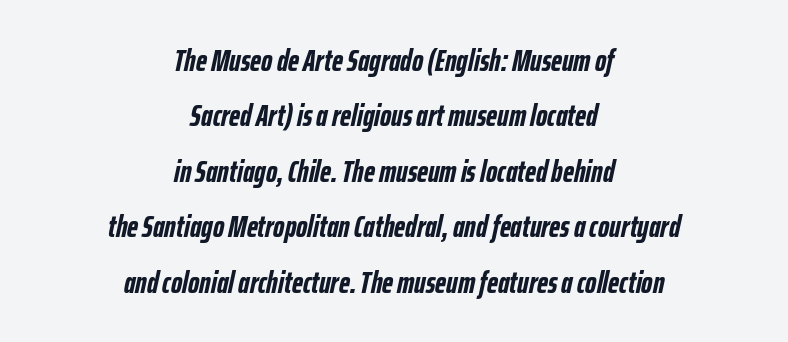
The image shows 31 px semibold, condensed type, italic (leaning right); set centered, line spacing 1.79x, normal letter spacing, not underlined; low stroke contrast and a medium x-height.
